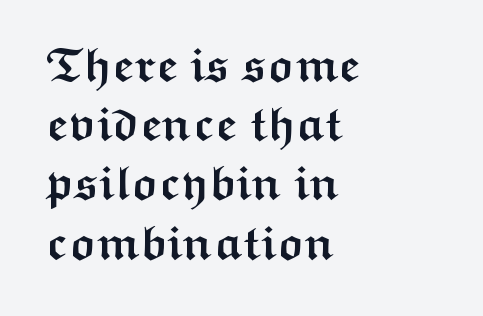
Line starts are locked; line ends wander. The font family rendered here belongs to the sans-serif group. Clear beneath every line of the passage. The passage shown is typed in a proportional face where columns would drift. Weight check: bold — yes, fully.
